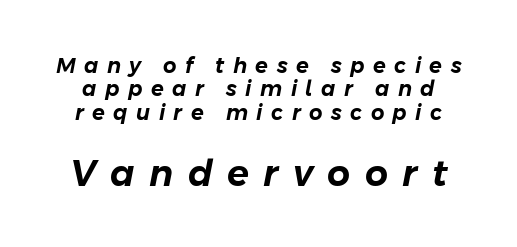
{"italic": "yes", "lean": "right", "slant_degrees": 11, "width": "normal", "stroke_contrast": "low", "x_height": "medium", "monospaced": "no", "underline": "no", "line_spacing": "tight", "line_spacing_ratio": 1.11, "letter_spacing": "wide", "letter_spacing_em": 0.4, "larger_block": "second", "size_ratio": 1.71, "glyph_px": 36}
